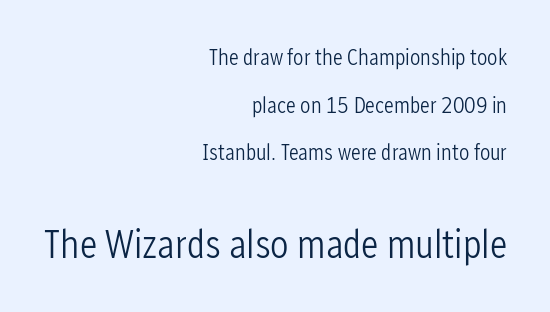
The image shows 41 px light, condensed sans-serif type, upright; set right-aligned, loose line spacing (2.07x), normal letter spacing, not underlined; the second (bottom) block is 1.78x larger; low stroke contrast and a medium x-height.
